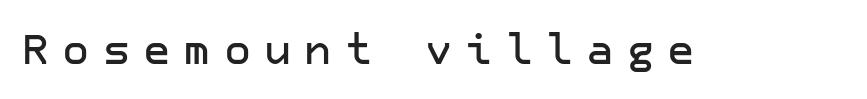
The image shows 42 px sans-serif type, upright; set unusually wide letter spacing (+0.31 em), not underlined; low stroke contrast and a medium x-height.
